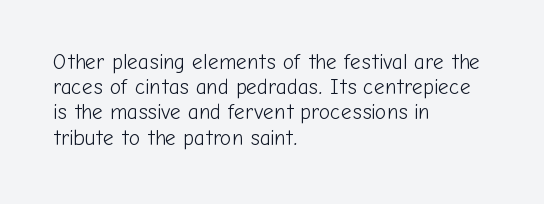
The image shows 21 px text type, upright; set left-aligned, line spacing 1.2x, normal letter spacing, not underlined.
